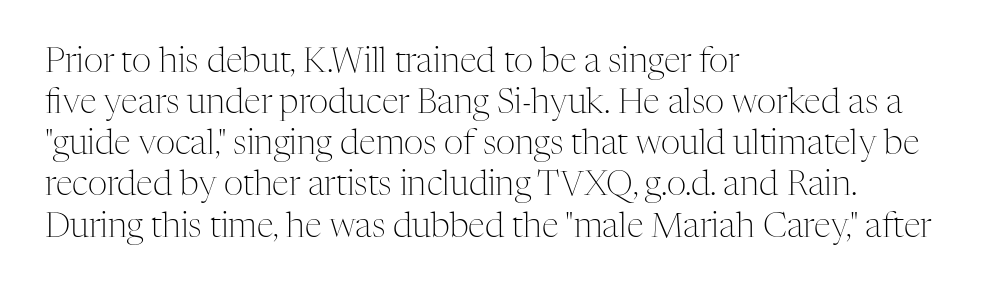
{"serif": "yes", "italic": "no", "bold": "no", "weight": "light", "width": "normal", "stroke_contrast": "medium", "x_height": "medium", "monospaced": "no", "underline": "no", "align": "left", "line_spacing_ratio": 1.21, "letter_spacing": "normal", "letter_spacing_em": 0.0, "glyph_px": 34}
